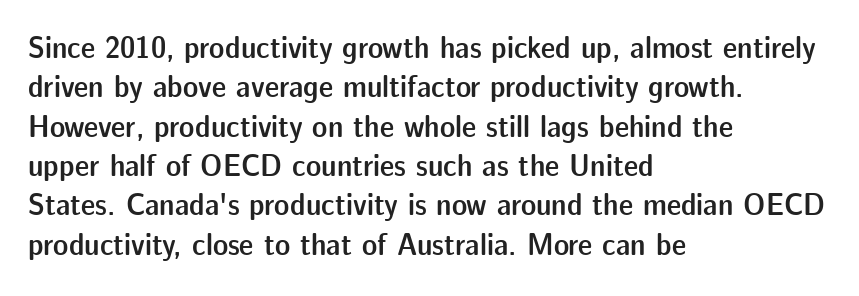
{"serif": "no", "italic": "no", "bold": "semi", "weight": "semibold", "width": "normal", "stroke_contrast": "low", "x_height": "medium", "monospaced": "no", "underline": "no", "align": "left", "line_spacing_ratio": 1.23, "letter_spacing": "normal", "letter_spacing_em": 0.0, "glyph_px": 32}
